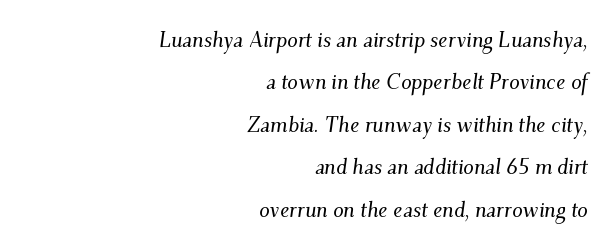
The image shows 21 px text type, italic (leaning right); set right-aligned, loose line spacing (2.02x), normal letter spacing, not underlined.
